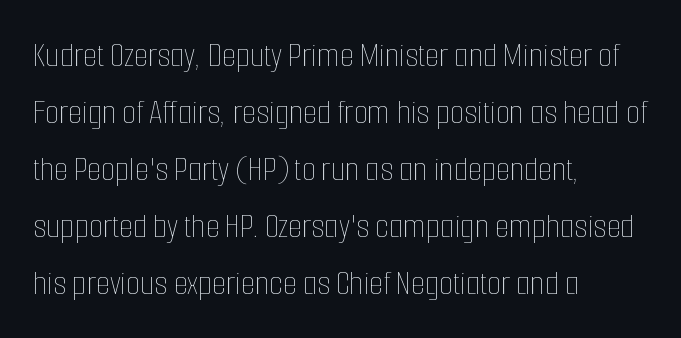
Q: Is the text bold? A: No.
Q: Is the text italic (slanted)? A: No, it is upright.
Q: Is the text underlined? A: No.
Q: How is the paragraph aligned? A: Left-aligned.
Q: Is the spacing between letters normal or unusually wide? A: Normal.
Q: Is the spacing between lines tight, normal or loose? A: Normal.
Q: Width (condensed, normal, or wide)? A: Condensed.
Q: Stroke contrast? A: Low.
Q: x-height? A: Medium.
Q: Monospaced? A: No.
